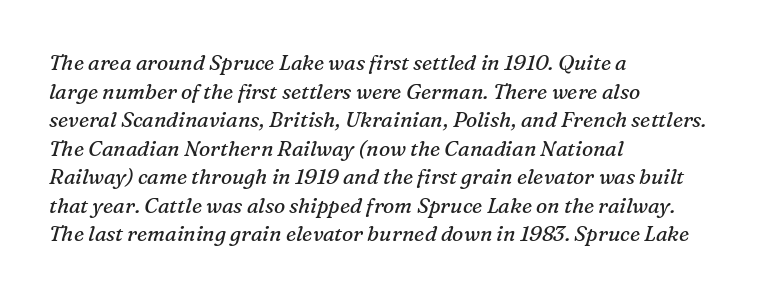
Weight: regular or lighter. The setting favours the left margin, as ordinary paragraphs usually do. What stands out about the letter spacing? Nothing — it is the standard amount. The glyphs look as if they've been sheared to an angle. Line spacing here is normal.
